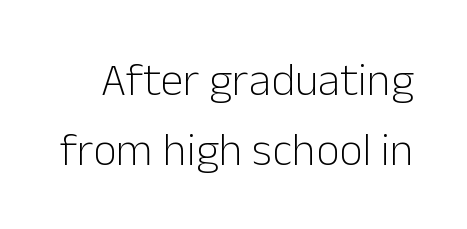
Classification — sans serif. Do the characters align in a grid? No, the font is proportional. Is this a heavy cut? Hardly; it is regular or lighter. The specimen omits any rule beneath the text block's lines.
